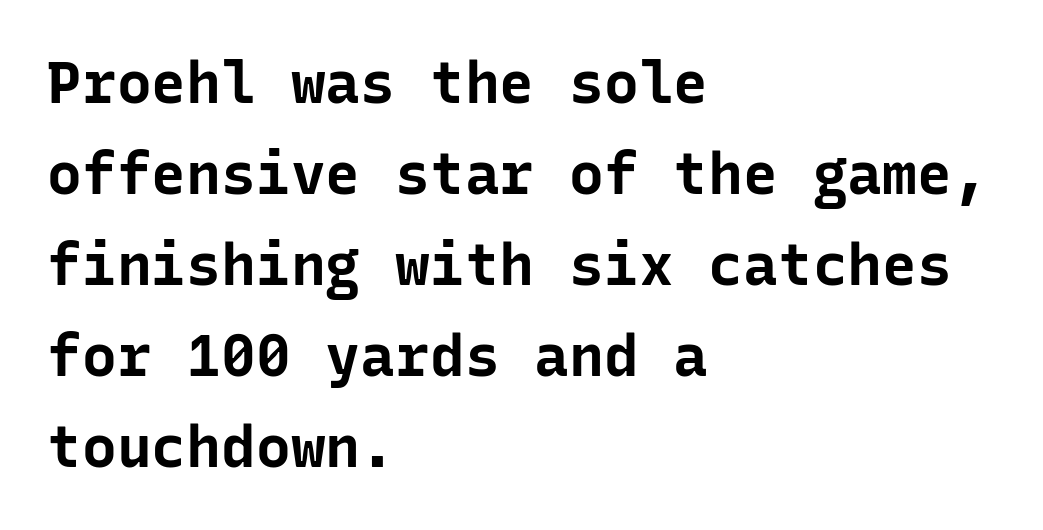
The image shows 58 px bold sans-serif type, upright, monospaced; set left-aligned, normal line spacing (1.57x), normal letter spacing, not underlined; low stroke contrast and a medium x-height.
